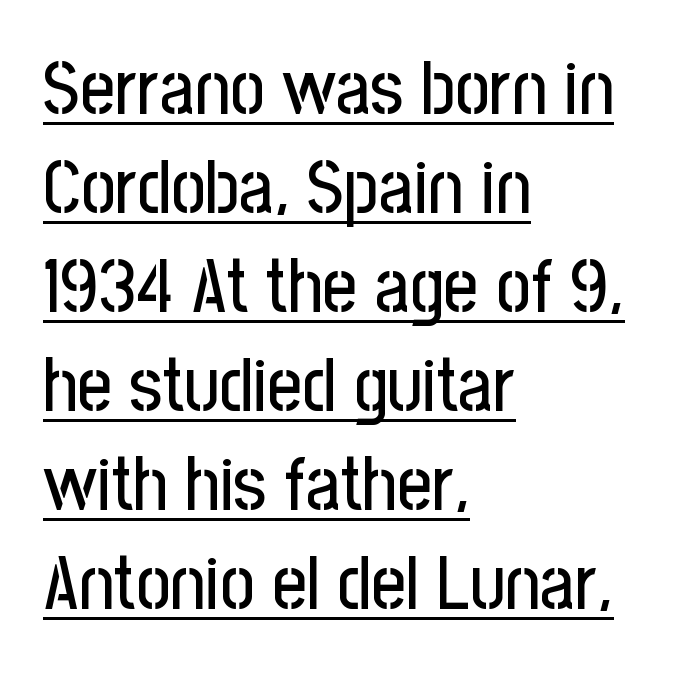
Q: Is the text italic (slanted)? A: No, it is upright.
Q: Is the typeface a serif or a sans-serif typeface? A: Sans-serif.
Q: Is the text underlined? A: Yes.
Q: How is the paragraph aligned? A: Left-aligned.
Q: Is the spacing between letters normal or unusually wide? A: Normal.
Q: Is the spacing between lines tight, normal or loose? A: Normal.
Q: Width (condensed, normal, or wide)? A: Condensed.
Q: Stroke contrast? A: Low.
Q: x-height? A: Medium.
Q: Monospaced? A: No.
